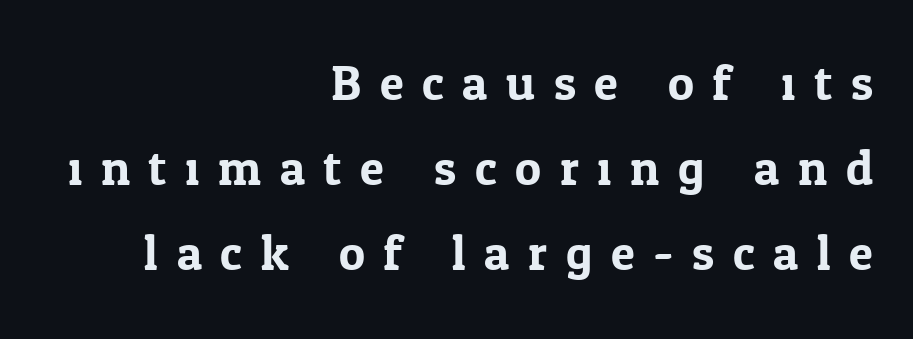
{"serif": "yes", "italic": "no", "width": "normal", "stroke_contrast": "low", "x_height": "medium", "monospaced": "no", "underline": "no", "align": "right", "line_spacing_ratio": 1.73, "letter_spacing": "wide", "letter_spacing_em": 0.38, "glyph_px": 49}
